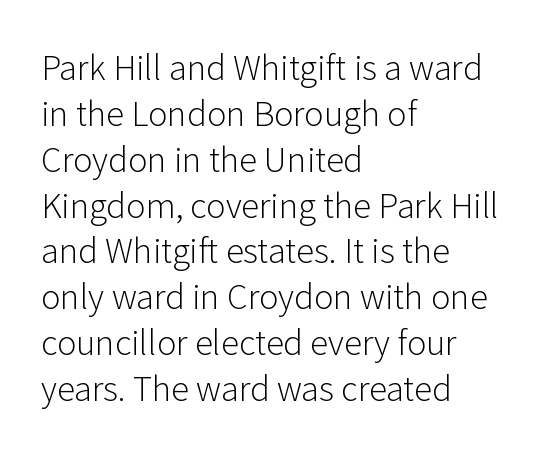
{"serif": "no", "italic": "no", "bold": "no", "weight": "light", "width": "normal", "stroke_contrast": "low", "x_height": "medium", "monospaced": "no", "underline": "no", "align": "left", "line_spacing": "normal", "line_spacing_ratio": 1.39, "letter_spacing": "normal", "letter_spacing_em": 0.0, "glyph_px": 33}
